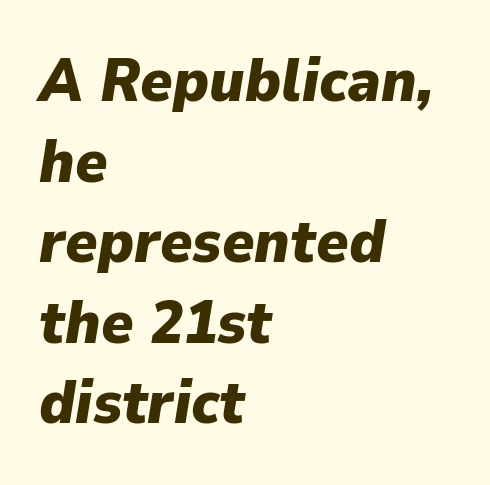
{"italic": "yes", "lean": "right", "slant_degrees": 9, "bold": "yes", "weight": "heavy", "width": "normal", "stroke_contrast": "low", "x_height": "medium", "monospaced": "no", "underline": "no", "align": "left", "line_spacing": "normal", "line_spacing_ratio": 1.32, "letter_spacing": "normal", "letter_spacing_em": 0.0, "glyph_px": 61}
